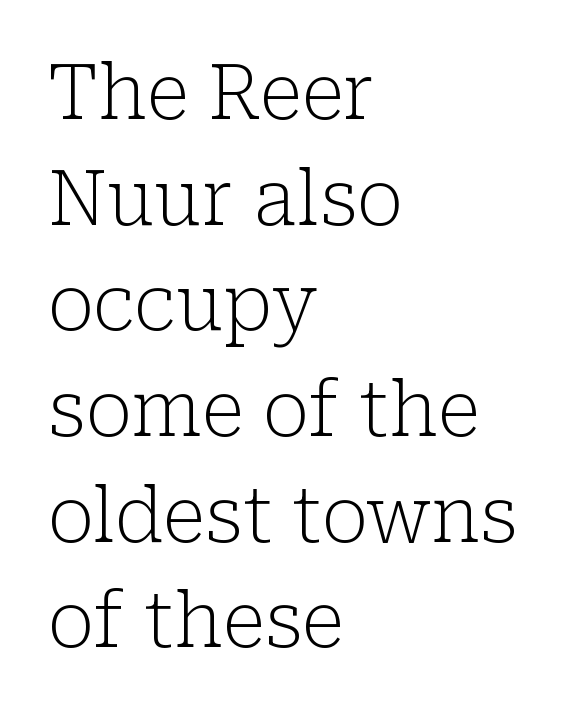
Q: Is the text bold? A: No.
Q: Is the text italic (slanted)? A: No, it is upright.
Q: Is the typeface a serif or a sans-serif typeface? A: Serif.
Q: Is the text underlined? A: No.
Q: How is the paragraph aligned? A: Left-aligned.
Q: Is the spacing between letters normal or unusually wide? A: Normal.
Q: Is the spacing between lines tight, normal or loose? A: Normal.
Q: Width (condensed, normal, or wide)? A: Normal.
Q: Stroke contrast? A: Low.
Q: x-height? A: Medium.
Q: Monospaced? A: No.
